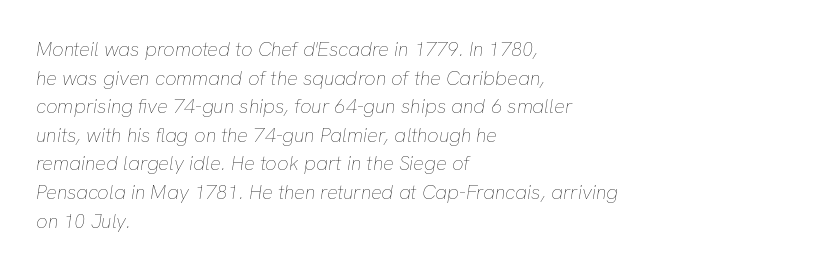
The gap between lines stays unmarked. Compared with a centered layout, this one pins lines to the left instead. Is the stroke heavy? The answer is a plain regular-or-lighter. The text carries the slant typical of an italic or oblique font. The passage shown stacks its lines at a standard gap. Tracking here is standard; glyphs follow each other at the usual distance.
